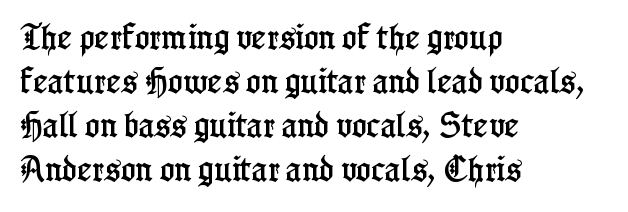
Underlining? Definitely not there. Students, observe: this is what conventionally led text looks like. Tracking value appears to be zero — textbook default spacing. Every character sits straight up, as roman type does.
